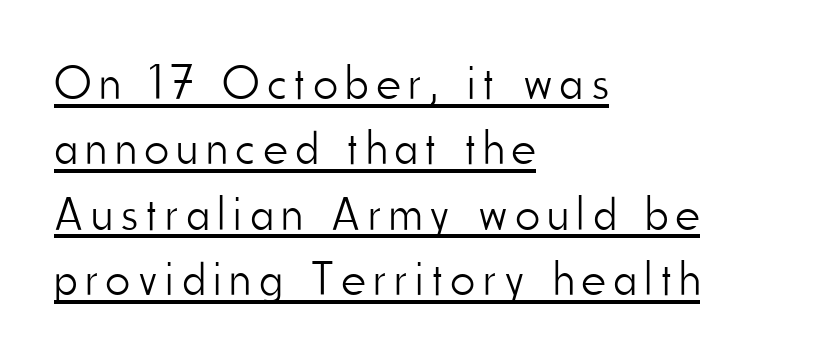
{"serif": "no", "italic": "no", "bold": "no", "weight": "light", "width": "condensed", "stroke_contrast": "low", "x_height": "small", "monospaced": "no", "underline": "yes", "align": "left", "line_spacing": "normal", "line_spacing_ratio": 1.39, "glyph_px": 47}
